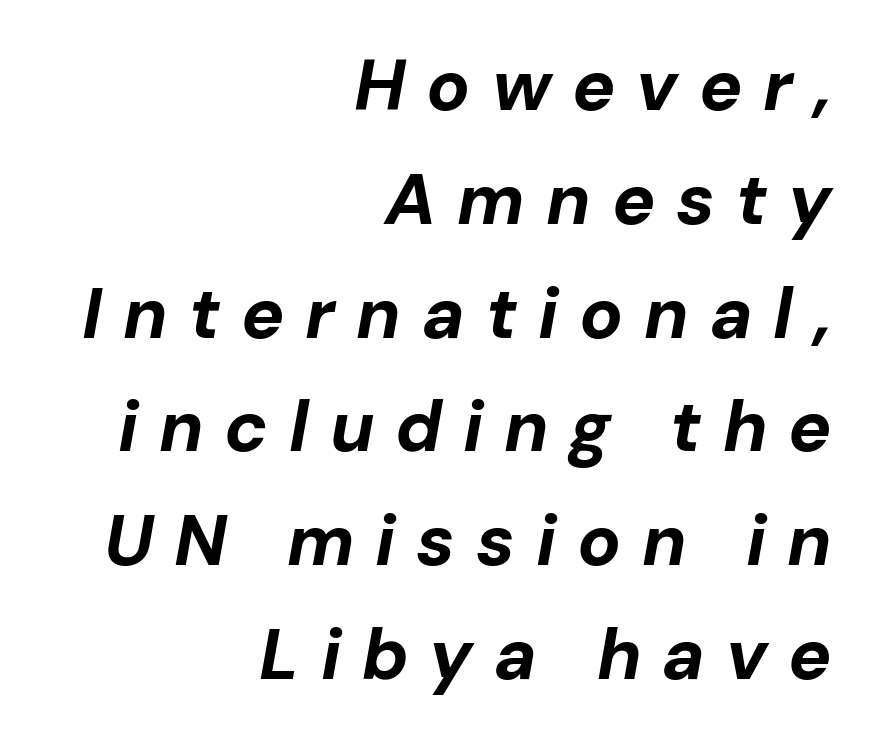
{"italic": "yes", "lean": "right", "slant_degrees": 10, "bold": "yes", "weight": "bold", "width": "normal", "stroke_contrast": "low", "x_height": "medium", "monospaced": "no", "underline": "no", "align": "right", "line_spacing": "normal", "line_spacing_ratio": 1.58, "letter_spacing": "wide", "letter_spacing_em": 0.29, "glyph_px": 72}
